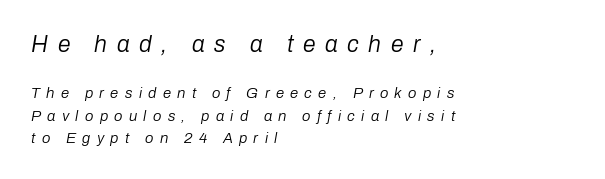
{"italic": "yes", "lean": "right", "slant_degrees": 10, "bold": "no", "underline": "no", "align": "left", "line_spacing": "normal", "line_spacing_ratio": 1.51, "letter_spacing": "wide", "letter_spacing_em": 0.42, "larger_block": "first", "size_ratio": 1.53, "glyph_px": 23}
